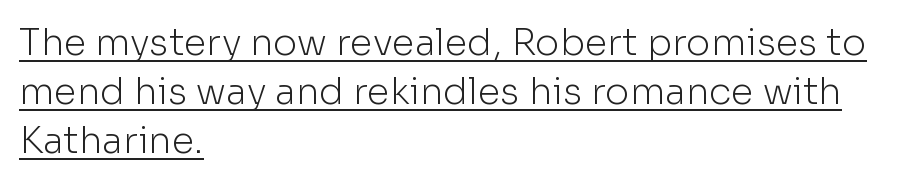
{"serif": "no", "italic": "no", "bold": "no", "weight": "light", "width": "normal", "stroke_contrast": "low", "x_height": "medium", "monospaced": "no", "underline": "yes", "align": "left", "line_spacing": "normal", "line_spacing_ratio": 1.33, "letter_spacing": "normal", "letter_spacing_em": 0.0, "glyph_px": 37}
